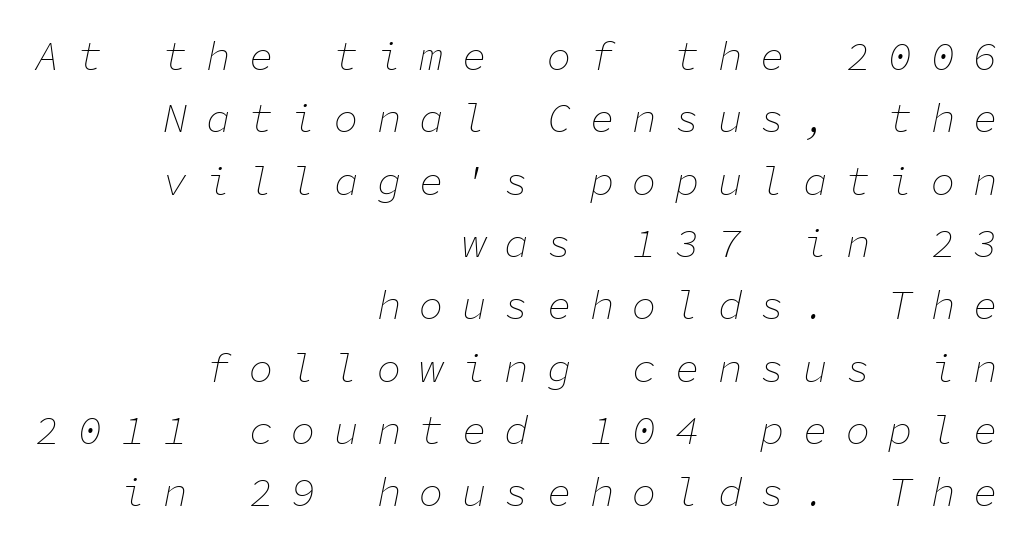
The image shows 41 px thin type, italic (leaning right), monospaced; set right-aligned, normal line spacing (1.52x), unusually wide letter spacing (+0.44 em), not underlined; low stroke contrast and a medium x-height.
